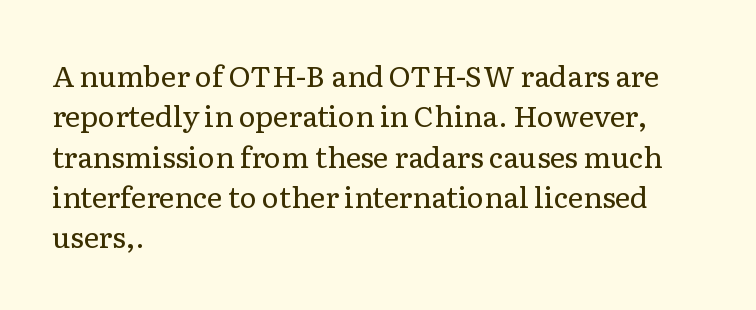
{"serif": "yes", "italic": "no", "bold": "no", "weight": "regular", "width": "normal", "stroke_contrast": "low", "x_height": "medium", "monospaced": "no", "underline": "no", "align": "left", "line_spacing": "normal", "line_spacing_ratio": 1.39, "letter_spacing": "normal", "letter_spacing_em": 0.0, "glyph_px": 29}
